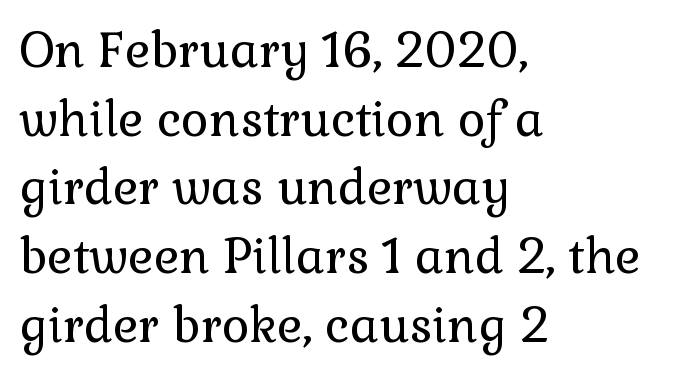
{"serif": "yes", "italic": "no", "bold": "no", "weight": "regular", "width": "normal", "x_height": "medium", "monospaced": "no", "underline": "no", "align": "left", "line_spacing": "normal", "line_spacing_ratio": 1.43, "letter_spacing": "normal", "letter_spacing_em": 0.0, "glyph_px": 48}
